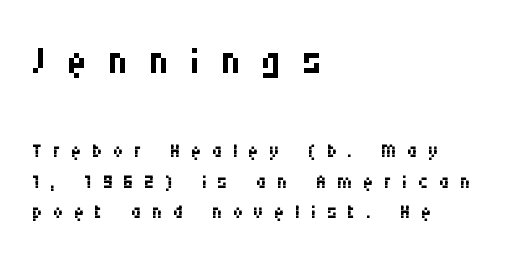
{"serif": "no", "italic": "no", "bold": "no", "weight": "regular", "width": "condensed", "stroke_contrast": "medium", "x_height": "large", "monospaced": "no", "underline": "no", "align": "left", "line_spacing": "tight", "line_spacing_ratio": 1.08, "letter_spacing": "wide", "letter_spacing_em": 0.38, "larger_block": "first", "size_ratio": 1.96, "glyph_px": 55}
